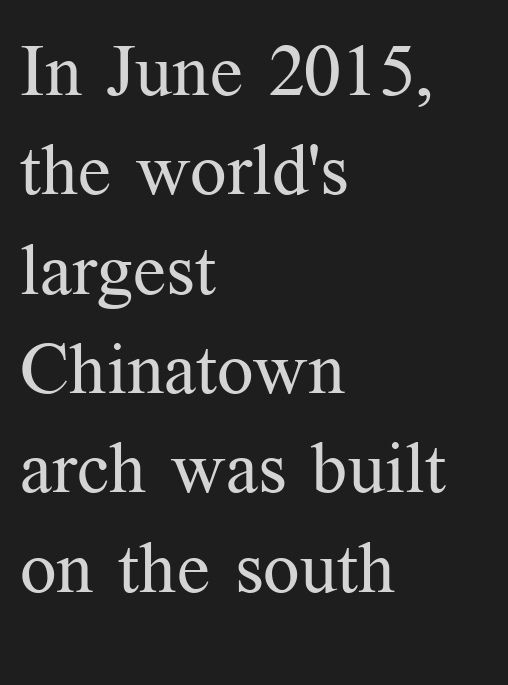
{"serif": "yes", "italic": "no", "bold": "no", "weight": "regular", "width": "normal", "stroke_contrast": "medium", "x_height": "medium", "monospaced": "no", "underline": "no", "align": "left", "line_spacing": "normal", "line_spacing_ratio": 1.38, "letter_spacing": "normal", "letter_spacing_em": 0.0, "glyph_px": 72}
